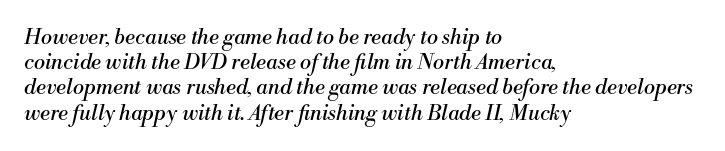
{"italic": "yes", "lean": "right", "slant_degrees": 13, "bold": "no", "underline": "no", "align": "left", "line_spacing_ratio": 1.2, "letter_spacing": "normal", "letter_spacing_em": 0.0, "glyph_px": 21}
